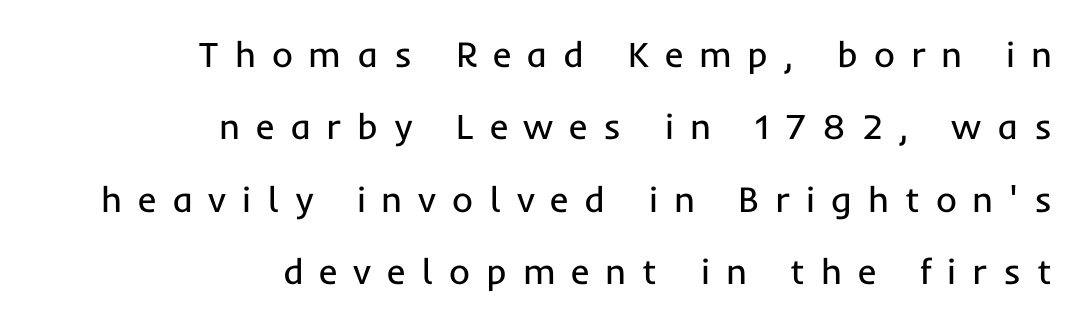
Here the designer chose a conventional face with non-uniform glyph widths. Rows of type keep a wide berth in the vertical direction. Nothing sits at the stroke ends, so this counts as sans-serif. Stroke mass is kept to a normal reading level or below.
